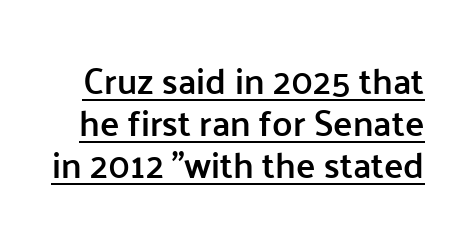
Q: Is the text bold? A: Semi-bold.
Q: Is the text italic (slanted)? A: No, it is upright.
Q: Is the typeface a serif or a sans-serif typeface? A: Sans-serif.
Q: Is the text underlined? A: Yes.
Q: Is the spacing between letters normal or unusually wide? A: Normal.
Q: Width (condensed, normal, or wide)? A: Normal.
Q: Stroke contrast? A: Low.
Q: x-height? A: Medium.
Q: Monospaced? A: No.
